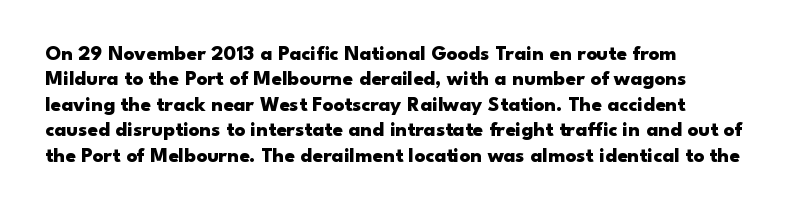
Q: Is the text bold? A: Yes.
Q: Is the text italic (slanted)? A: No, it is upright.
Q: Is the text underlined? A: No.
Q: How is the paragraph aligned? A: Left-aligned.
Q: Is the spacing between letters normal or unusually wide? A: Normal.
